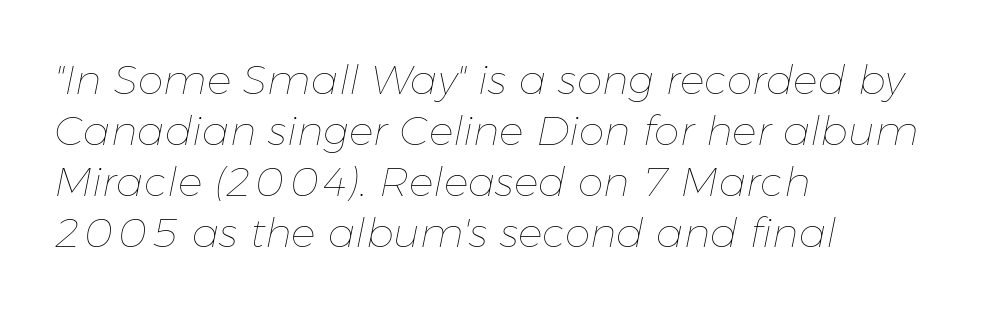
{"italic": "yes", "lean": "right", "slant_degrees": 11, "bold": "no", "weight": "thin", "width": "normal", "stroke_contrast": "low", "x_height": "medium", "monospaced": "no", "underline": "no", "align": "left", "line_spacing_ratio": 1.24, "letter_spacing": "normal", "letter_spacing_em": 0.0, "glyph_px": 41}
